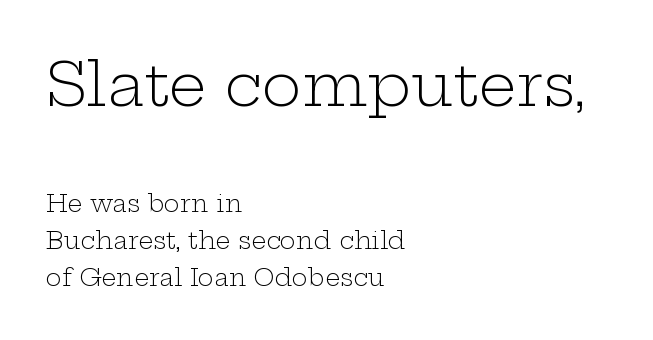
Q: Is the text bold? A: No.
Q: Is the text italic (slanted)? A: No, it is upright.
Q: Is the typeface a serif or a sans-serif typeface? A: Serif.
Q: Is the text underlined? A: No.
Q: How is the paragraph aligned? A: Left-aligned.
Q: Is the spacing between letters normal or unusually wide? A: Normal.
Q: Is the spacing between lines tight, normal or loose? A: Normal.
Q: Which block of text is set in a larger size, the first (top) or the second (bottom)? A: The first (top) one.
Q: Width (condensed, normal, or wide)? A: Wide.
Q: Stroke contrast? A: Low.
Q: x-height? A: Medium.
Q: Monospaced? A: No.
